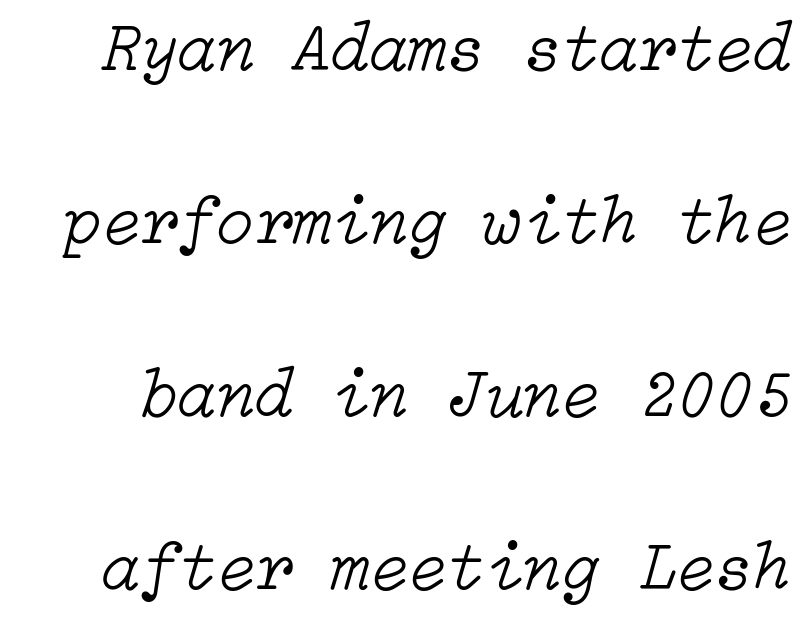
The leading is generous, giving the passage an open texture. Lines of text with bare space underneath. The face used here is rendered with its standard letterfit. No extra ink here — the face is not bold. Posture: slanted.
